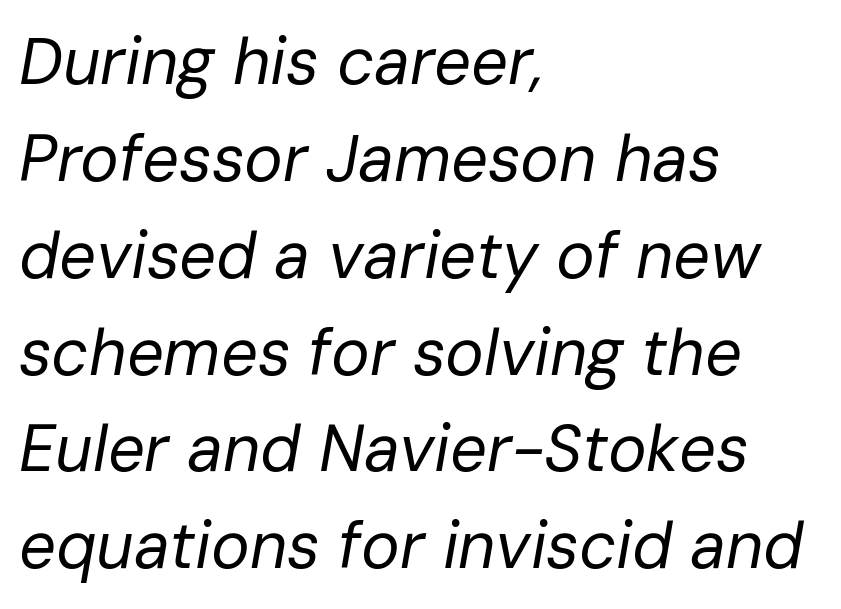
Looks like regular typesetting: each glyph gets only the width it needs. Evenly set lines give the paragraph a standard silhouette. Nothing heavy about these letters — not bold at all. The font's italic variant was chosen for this text. The horizontal fit of the characters is conventional and even. Short and long lines alike share a common starting point at left.
